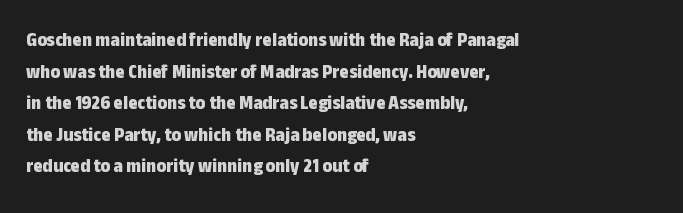
If you drew a line through each stem, it would be perfectly vertical. Nobody drew a line under any word here. A full-strength bold gives these letters their thick strokes. Honestly, the letter spacing is just normal — you wouldn't notice it. Left-aligned paragraph, ragged on the right.
